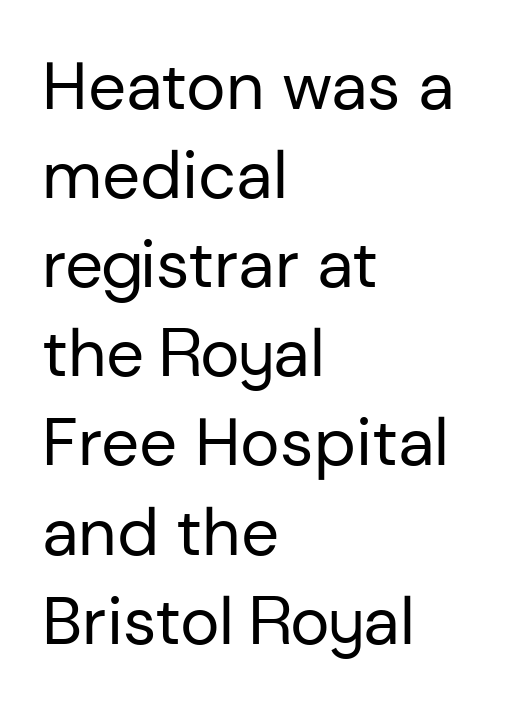
{"serif": "no", "italic": "no", "bold": "no", "weight": "regular", "width": "normal", "stroke_contrast": "low", "x_height": "medium", "monospaced": "no", "underline": "no", "align": "left", "line_spacing": "normal", "line_spacing_ratio": 1.33, "letter_spacing": "normal", "letter_spacing_em": 0.0, "glyph_px": 67}
